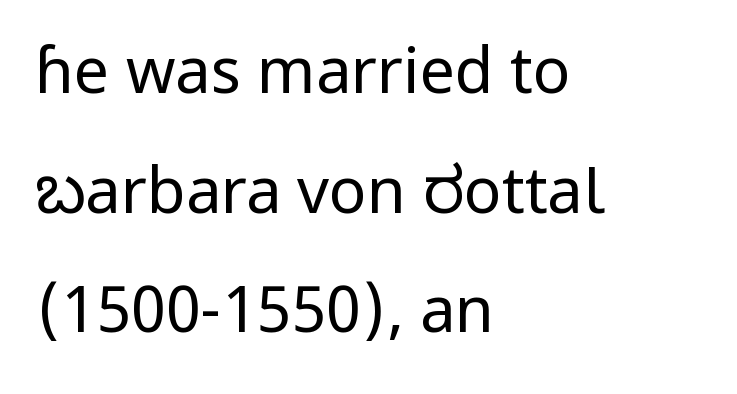
The image shows 63 px regular-weight sans-serif type, upright; set left-aligned, loose line spacing (1.9x), normal letter spacing, not underlined; low stroke contrast and a medium x-height.
